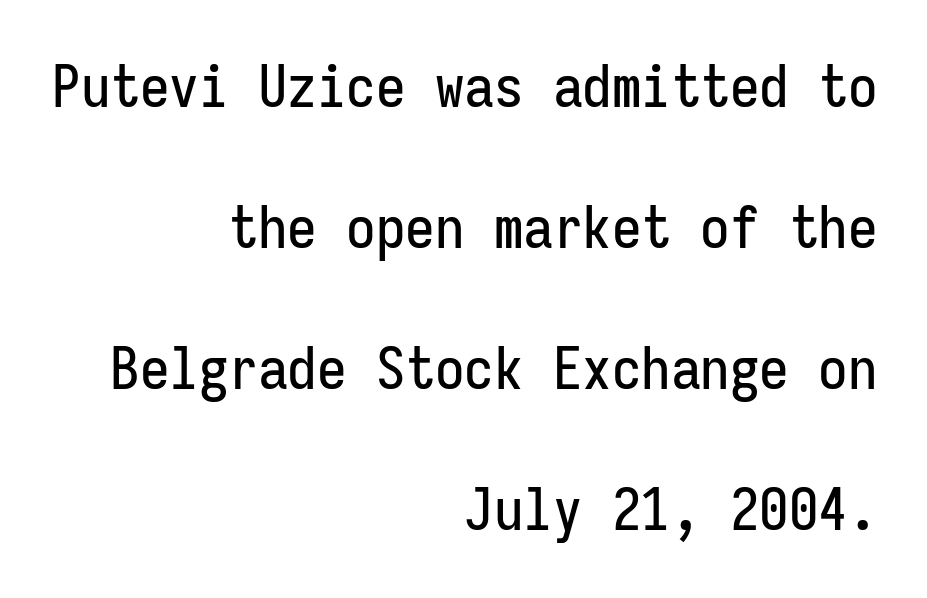
Q: Is the text italic (slanted)? A: No, it is upright.
Q: Is the typeface a serif or a sans-serif typeface? A: Sans-serif.
Q: Is the text underlined? A: No.
Q: How is the paragraph aligned? A: Right-aligned.
Q: Is the spacing between letters normal or unusually wide? A: Normal.
Q: Is the spacing between lines tight, normal or loose? A: Loose.
Q: Width (condensed, normal, or wide)? A: Condensed.
Q: Stroke contrast? A: Low.
Q: x-height? A: Medium.
Q: Monospaced? A: Yes.
